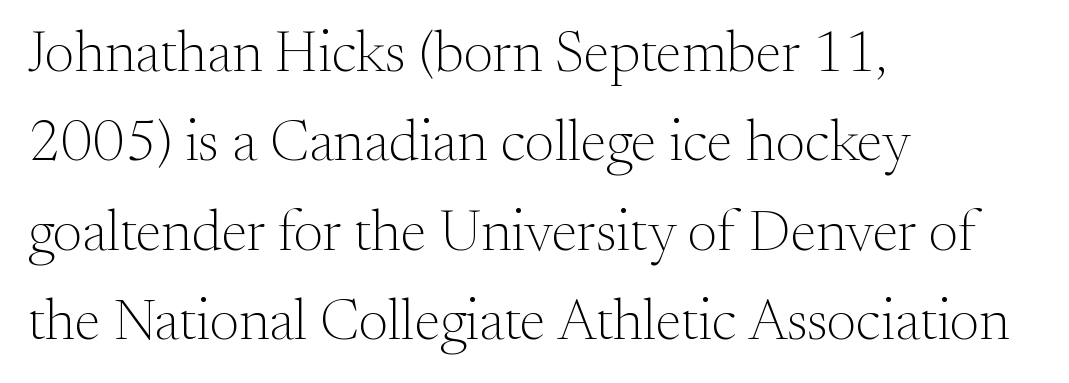
Q: Is the text bold? A: No.
Q: Is the text italic (slanted)? A: No, it is upright.
Q: Is the typeface a serif or a sans-serif typeface? A: Serif.
Q: Is the text underlined? A: No.
Q: How is the paragraph aligned? A: Left-aligned.
Q: Is the spacing between letters normal or unusually wide? A: Normal.
Q: Is the spacing between lines tight, normal or loose? A: Normal.
Q: Width (condensed, normal, or wide)? A: Normal.
Q: Stroke contrast? A: Medium.
Q: x-height? A: Small.
Q: Monospaced? A: No.
